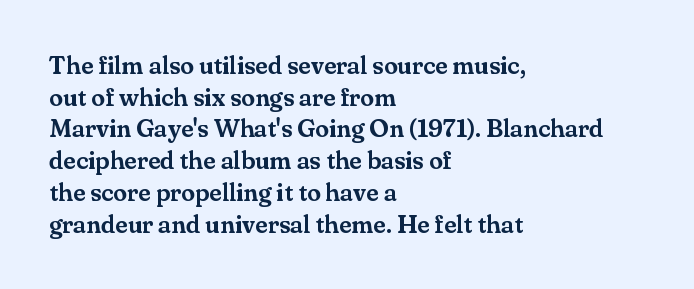
The image shows 25 px text type, upright; set left-aligned, normal line spacing (1.27x), normal letter spacing, not underlined.
